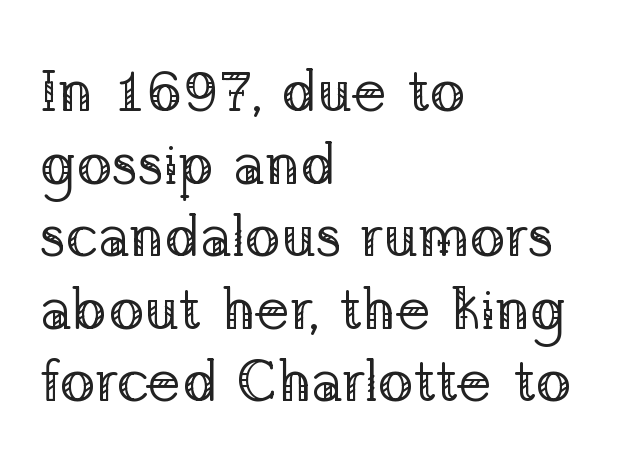
The image shows 59 px regular-weight serif type, upright; set left-aligned, line spacing 1.23x, normal letter spacing, not underlined; low stroke contrast and a medium x-height.
